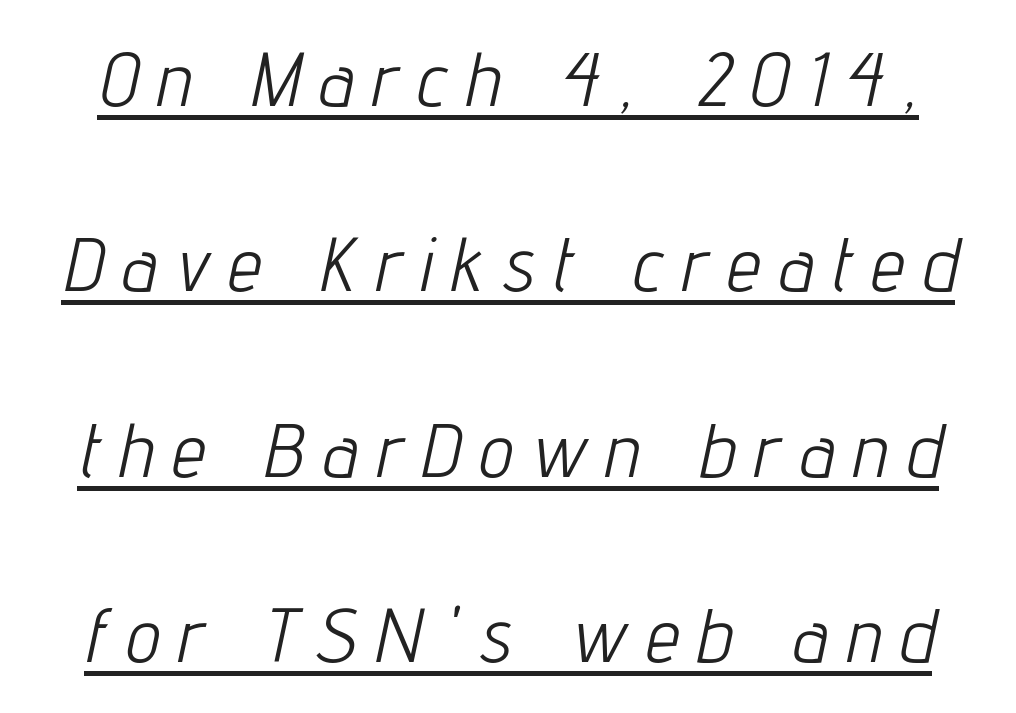
The image shows 76 px light, condensed type, italic (leaning right); set loose line spacing (2.44x), unusually wide letter spacing (+0.26 em), underlined; low stroke contrast and a medium x-height.
